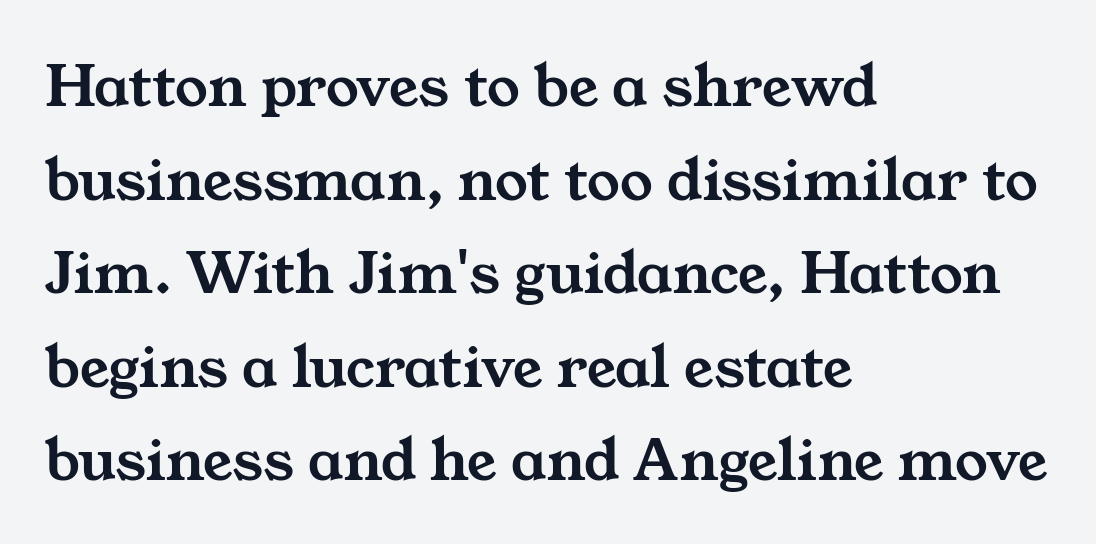
Examine the stroke ends and you'll spot serifs. Is the letter spacing exaggerated? No — it looks like the ordinary default. A typesetter would call this proportional, since set widths differ per character. Plain, unruled lines of type. Left-aligned paragraph, ragged on the right. Summary of vertical rhythm: regular, with standard interline spacing.
